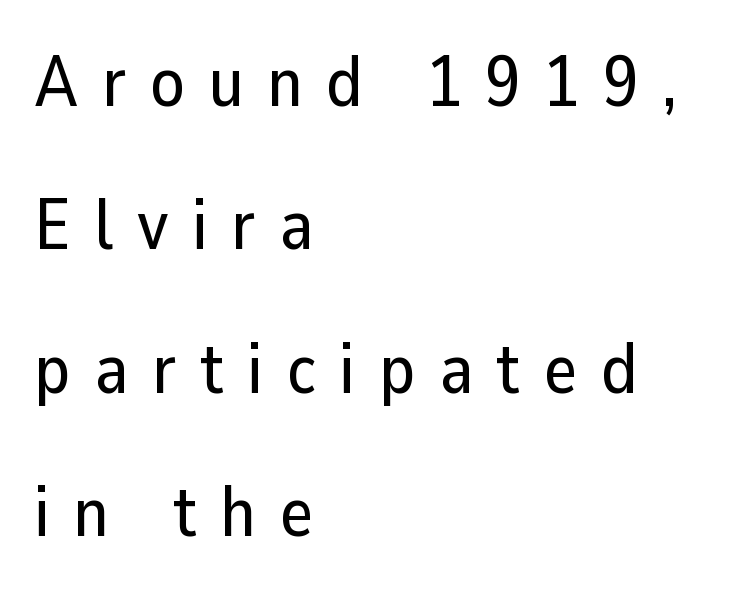
{"serif": "no", "italic": "no", "width": "normal", "stroke_contrast": "low", "x_height": "medium", "monospaced": "no", "underline": "no", "align": "left", "line_spacing": "loose", "line_spacing_ratio": 2.02, "letter_spacing": "wide", "letter_spacing_em": 0.33, "glyph_px": 71}
